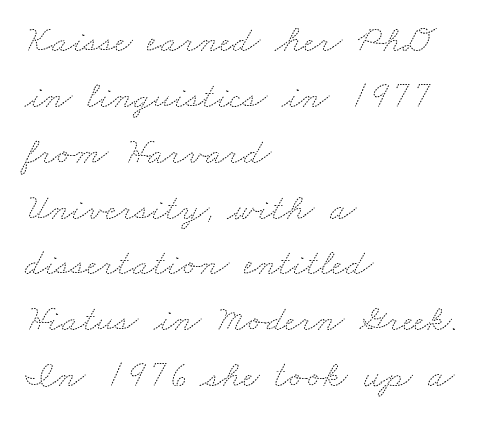
Q: Is the text bold? A: No.
Q: Is the text underlined? A: No.
Q: How is the paragraph aligned? A: Left-aligned.
Q: Is the spacing between letters normal or unusually wide? A: Normal.
Q: Is the spacing between lines tight, normal or loose? A: Normal.
Q: Width (condensed, normal, or wide)? A: Wide.
Q: Stroke contrast? A: Medium.
Q: x-height? A: Small.
Q: Monospaced? A: No.
